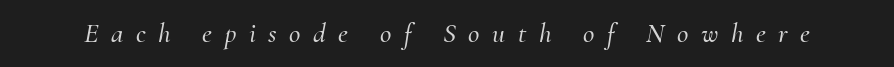
Q: Is the text italic (slanted)? A: Yes, it leans right by about 10 degrees.
Q: Is the typeface a serif or a sans-serif typeface? A: Serif.
Q: Is the text underlined? A: No.
Q: Is the spacing between letters normal or unusually wide? A: Unusually wide.
Q: Width (condensed, normal, or wide)? A: Normal.
Q: Stroke contrast? A: Medium.
Q: x-height? A: Small.
Q: Monospaced? A: No.
